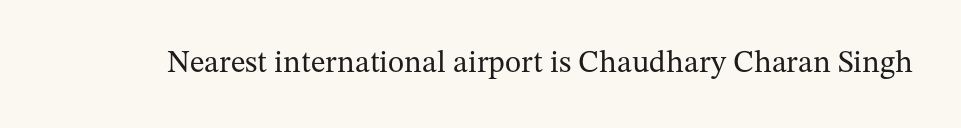
{"serif": "yes", "italic": "no", "bold": "no", "weight": "regular", "width": "normal", "stroke_contrast": "medium", "x_height": "medium", "monospaced": "no", "underline": "no", "letter_spacing": "normal", "letter_spacing_em": 0.0, "glyph_px": 31}
